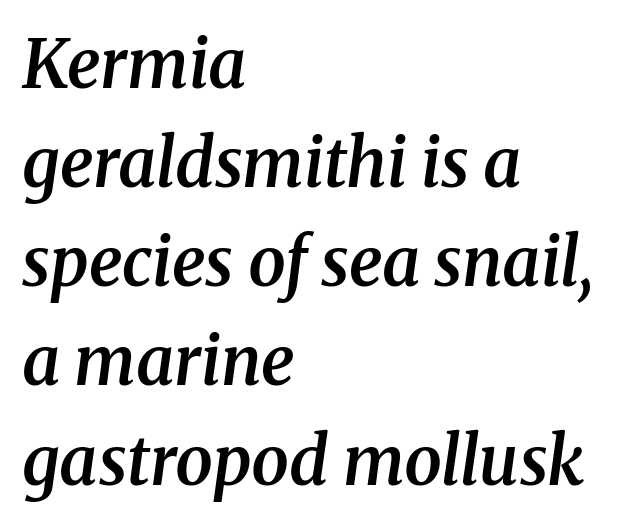
{"serif": "yes", "italic": "yes", "lean": "right", "slant_degrees": 8, "bold": "semi", "weight": "semibold", "width": "normal", "stroke_contrast": "medium", "x_height": "medium", "monospaced": "no", "underline": "no", "align": "left", "line_spacing": "normal", "line_spacing_ratio": 1.48, "letter_spacing": "normal", "letter_spacing_em": 0.0, "glyph_px": 67}
